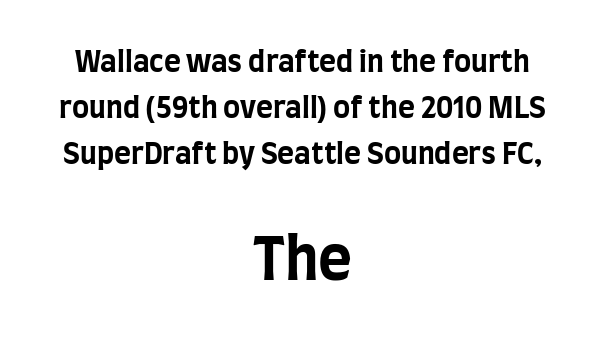
The line-height multiplier appears to be the usual default. Designer's note — italics off, roman on. No word sits above an underline. Proportional: the letters do not fall into vertical columns. Is the lower block the larger one? Yes — the lower block carries the bigger type. The type is set solid horizontally, with unmodified tracking.
